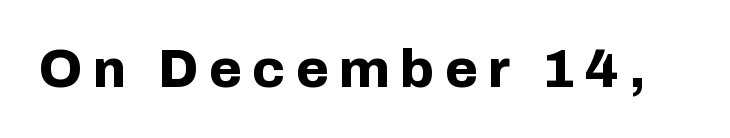
Q: Is the text bold? A: Yes.
Q: Is the text italic (slanted)? A: No, it is upright.
Q: Is the typeface a serif or a sans-serif typeface? A: Sans-serif.
Q: Is the text underlined? A: No.
Q: Width (condensed, normal, or wide)? A: Normal.
Q: Stroke contrast? A: Low.
Q: x-height? A: Medium.
Q: Monospaced? A: No.
